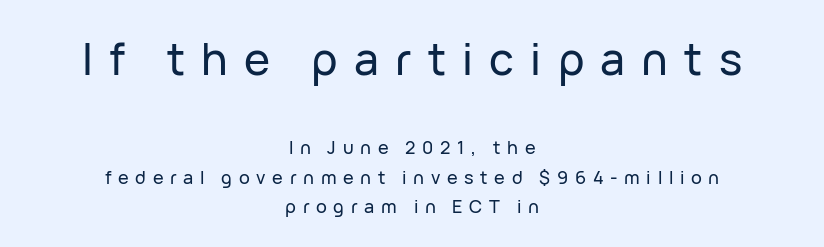
Do the characters align in a grid? No, the font is proportional. This rendering features lettering with no underline. The passage shown stacks its lines at a standard gap. This rendering uses center alignment, leaving both contours irregular but symmetric. The composition opens big and finishes small.
